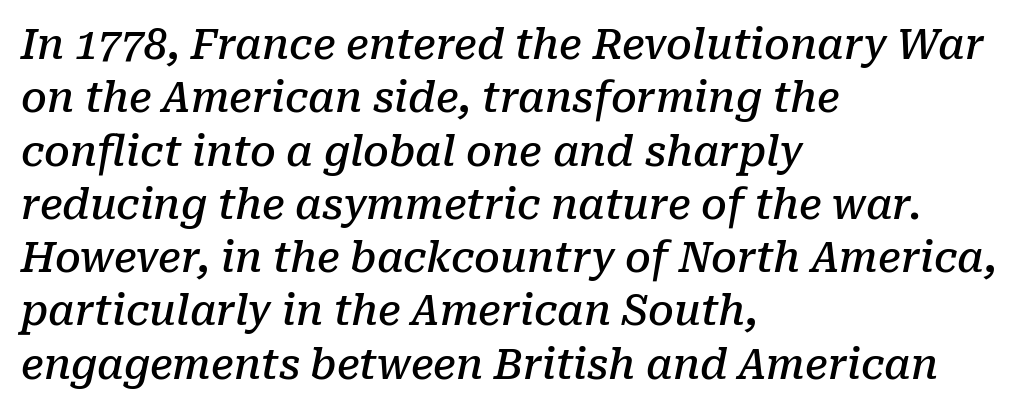
The image shows 41 px semibold serif type, italic (leaning right); set left-aligned, normal line spacing (1.3x), normal letter spacing, not underlined; low stroke contrast and a medium x-height.
